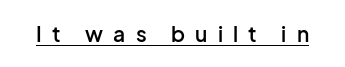
Q: Is the text bold? A: Semi-bold.
Q: Is the text italic (slanted)? A: No, it is upright.
Q: Is the text underlined? A: Yes.
Q: Is the spacing between letters normal or unusually wide? A: Unusually wide.
